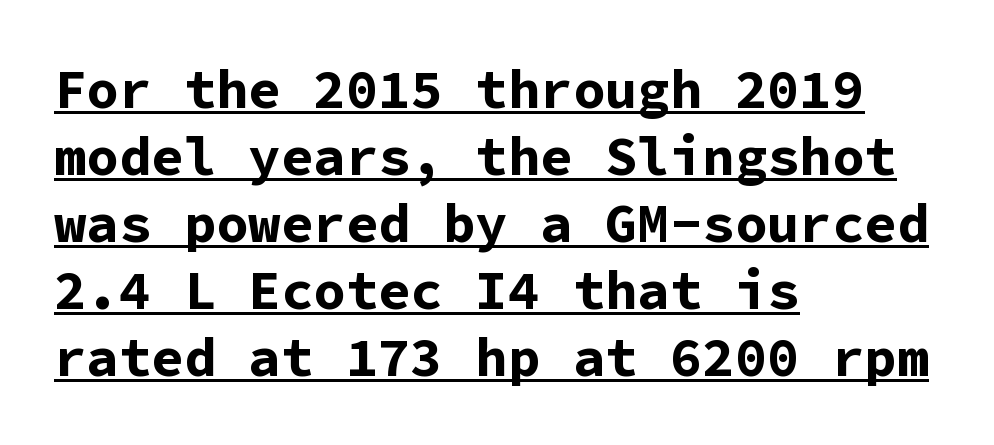
{"serif": "no", "italic": "no", "bold": "yes", "weight": "bold", "width": "normal", "stroke_contrast": "low", "x_height": "medium", "monospaced": "yes", "underline": "yes", "align": "left", "line_spacing_ratio": 1.24, "letter_spacing": "normal", "letter_spacing_em": 0.0, "glyph_px": 54}
